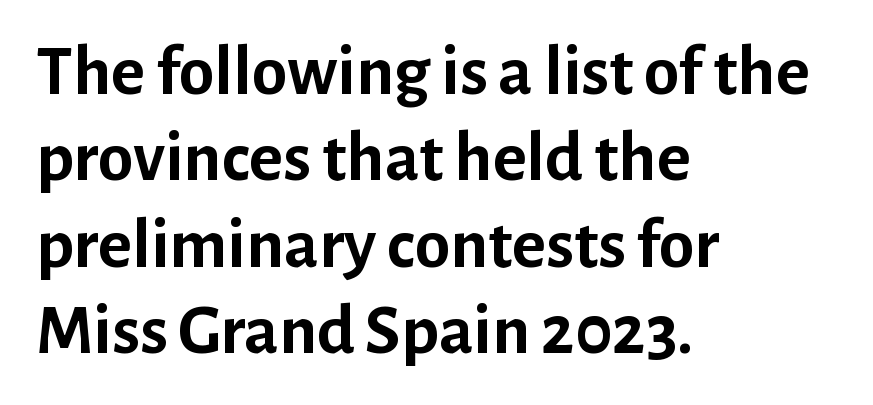
Underlining? Definitely not there. Characters follow at the spacing the type designer built in. The setting favours the left margin, as ordinary paragraphs usually do. These lines carry a lot of weight — the face is fully bold. The passage shown is typed in a proportional face where columns would drift.
